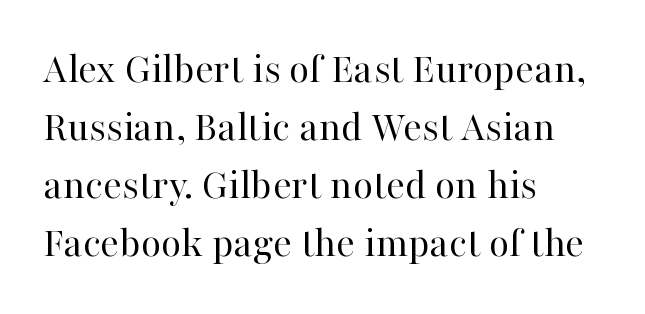
Line starts are locked; line ends wander. The vertical gap from one line to the next is medium. A typesetter would label this face a serif. Check the space under the baseline: it is left empty. Stem width sits at or under what a default text font uses. The face used here is proportionally spaced, like ordinary book or web type.
